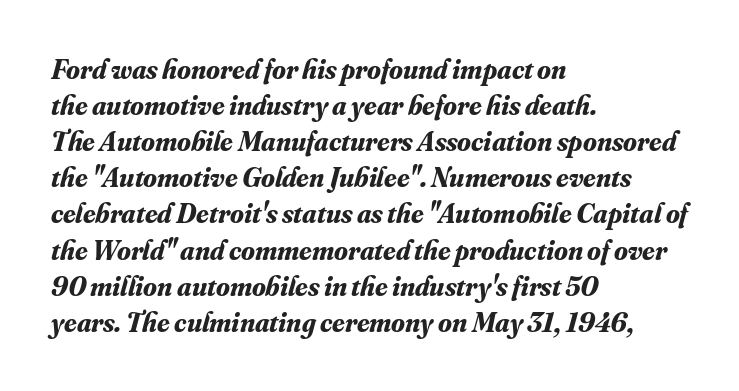
Q: Is the text bold? A: Yes.
Q: Is the text italic (slanted)? A: Yes, it leans right by about 16 degrees.
Q: Is the typeface a serif or a sans-serif typeface? A: Serif.
Q: Is the text underlined? A: No.
Q: How is the paragraph aligned? A: Left-aligned.
Q: Is the spacing between letters normal or unusually wide? A: Normal.
Q: Is the spacing between lines tight, normal or loose? A: Normal.
Q: Width (condensed, normal, or wide)? A: Normal.
Q: Stroke contrast? A: Medium.
Q: x-height? A: Small.
Q: Monospaced? A: No.
